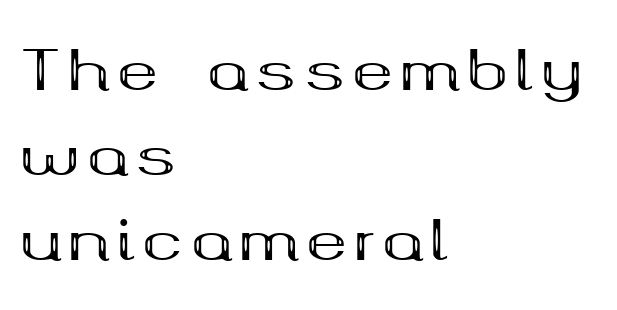
{"serif": "yes", "italic": "no", "bold": "yes", "weight": "bold", "width": "wide", "stroke_contrast": "medium", "x_height": "medium", "monospaced": "no", "underline": "no", "align": "left", "line_spacing": "normal", "line_spacing_ratio": 1.55, "glyph_px": 55}
